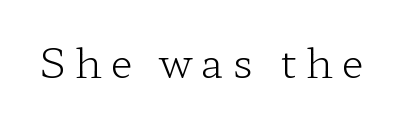
{"serif": "yes", "italic": "no", "bold": "no", "weight": "light", "width": "wide", "stroke_contrast": "low", "x_height": "medium", "monospaced": "no", "underline": "no", "letter_spacing": "wide", "letter_spacing_em": 0.22, "glyph_px": 41}
